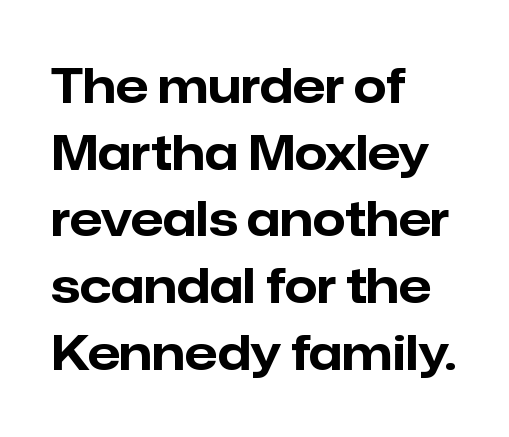
Default kerning and tracking; the words read as compact shapes. Reading down the column, the eye jumps a familiar distance to each next line. Posture: vertical. The rendering anchors every line to the left-hand side. Its strokes are broad and dark, the hallmark of bold type.
